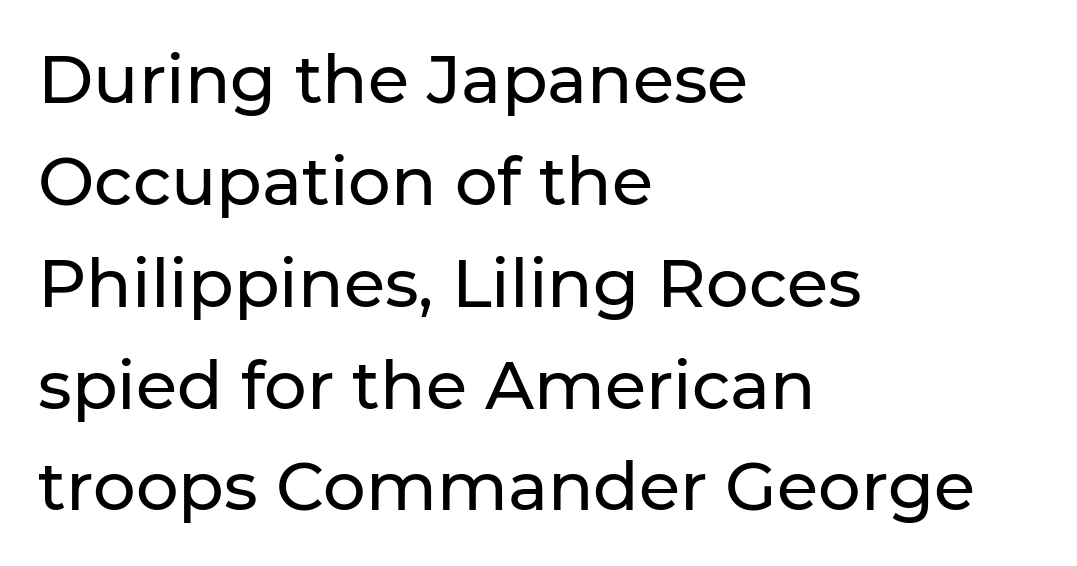
Classification — sans serif. Inter-character spacing is left at the font's built-in metrics. Proportional: the letters do not fall into vertical columns. Designer's note — italics off, roman on. Line spacing here is normal. This rendering uses left alignment, leaving the right contour irregular.
